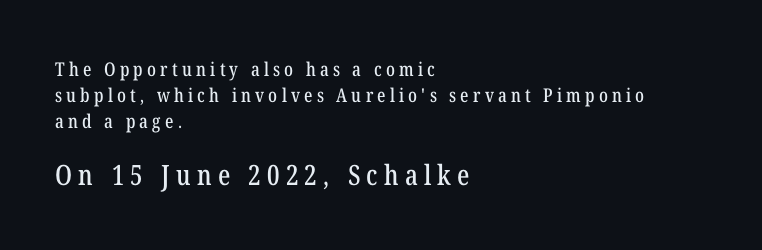
Q: Is the text italic (slanted)? A: No, it is upright.
Q: Is the typeface a serif or a sans-serif typeface? A: Serif.
Q: Is the text underlined? A: No.
Q: How is the paragraph aligned? A: Left-aligned.
Q: Is the spacing between letters normal or unusually wide? A: Unusually wide.
Q: Is the spacing between lines tight, normal or loose? A: Normal.
Q: Which block of text is set in a larger size, the first (top) or the second (bottom)? A: The second (bottom) one.
Q: Width (condensed, normal, or wide)? A: Condensed.
Q: Stroke contrast? A: Low.
Q: x-height? A: Medium.
Q: Monospaced? A: No.
